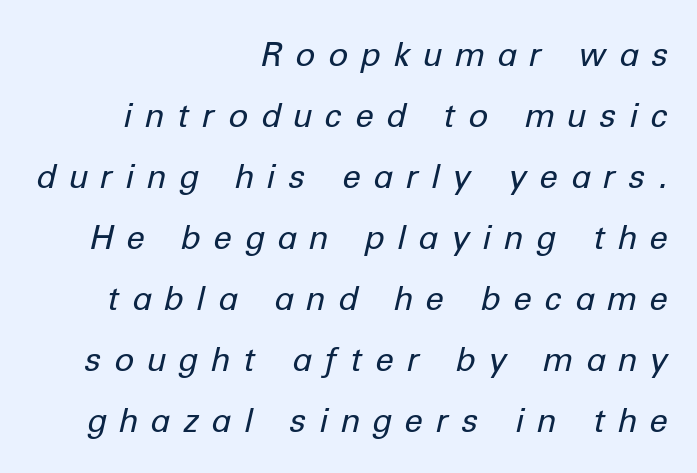
{"italic": "yes", "lean": "right", "slant_degrees": 12, "bold": "no", "weight": "regular", "width": "normal", "stroke_contrast": "low", "x_height": "medium", "monospaced": "no", "underline": "no", "align": "right", "line_spacing_ratio": 1.85, "letter_spacing": "wide", "letter_spacing_em": 0.42, "glyph_px": 33}
